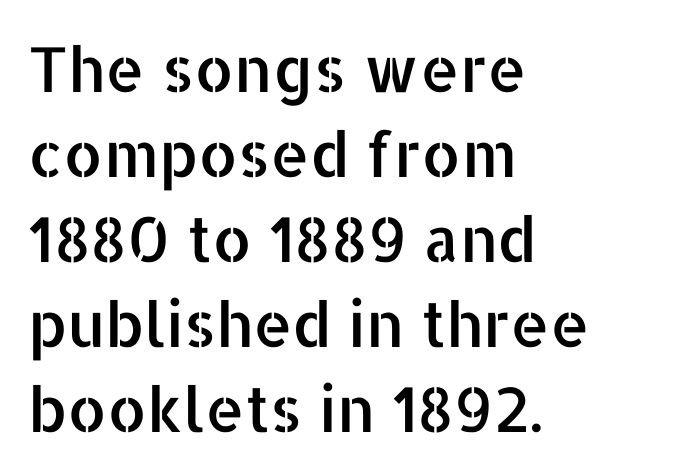
{"serif": "no", "italic": "no", "width": "normal", "stroke_contrast": "low", "x_height": "medium", "monospaced": "no", "underline": "no", "align": "left", "line_spacing": "normal", "line_spacing_ratio": 1.37, "letter_spacing": "normal", "letter_spacing_em": 0.0, "glyph_px": 62}
